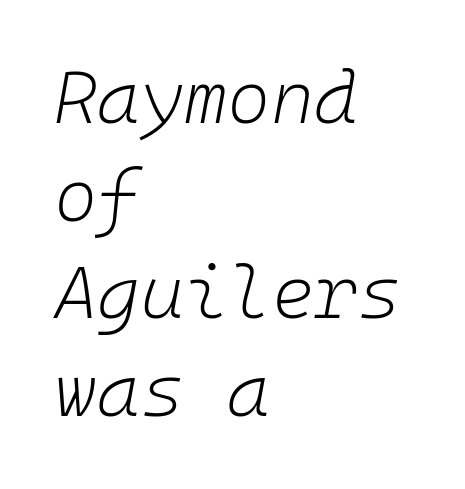
{"italic": "yes", "lean": "right", "slant_degrees": 10, "bold": "no", "weight": "light", "width": "normal", "stroke_contrast": "low", "x_height": "medium", "monospaced": "yes", "underline": "no", "align": "left", "line_spacing": "normal", "line_spacing_ratio": 1.32, "letter_spacing": "normal", "letter_spacing_em": 0.0, "glyph_px": 74}
